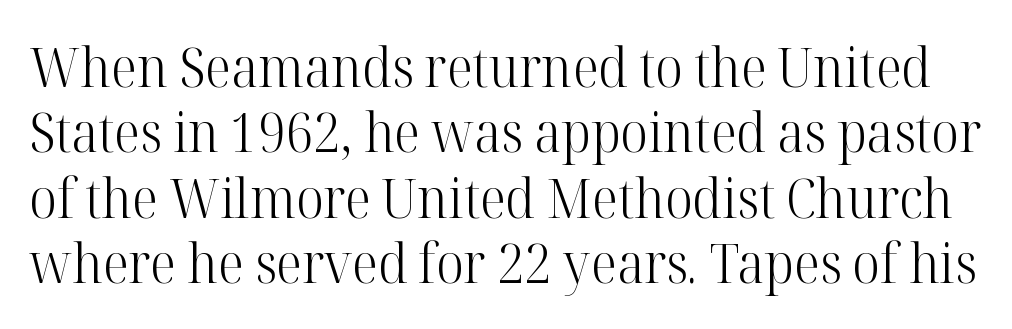
Note: serifs present on the glyphs. Check under the words: just untouched page. The gaps between neighbouring characters are ordinary and unremarkable. This reads as an unemphasized weight, regular at the heaviest.
